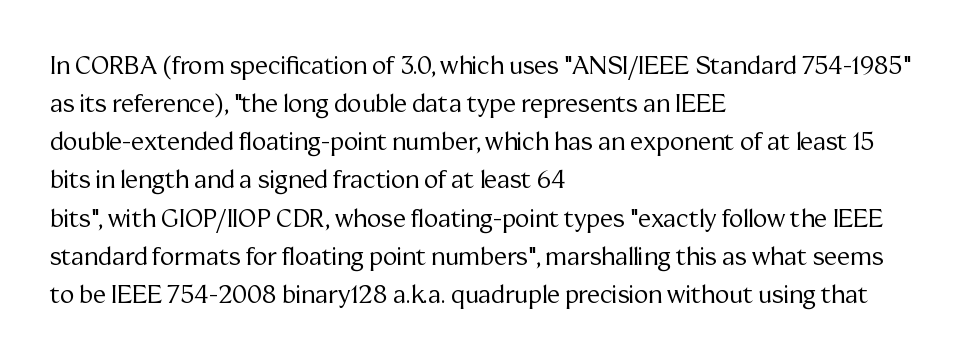
Is there much room between lines? A standard amount, neither cramped nor airy. A roman cut, with each character standing at attention. How are the letters spaced? Ordinarily, with no added tracking. This rendering features lettering with no underline. The paragraph shown leans on its left margin. The weight tops out at a normal text grade.
